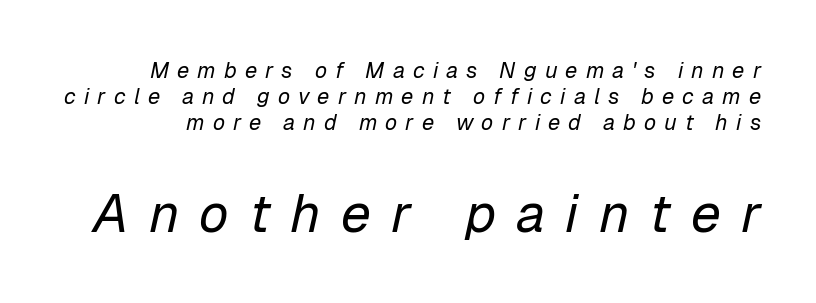
You get the small type first, then a jump to larger type. The passage shown is not bold in any degree. This sample has the flowing, uneven cadence of proportional lettering. Lines of text with bare space underneath. You can tell it's italic because the verticals aren't actually vertical.
